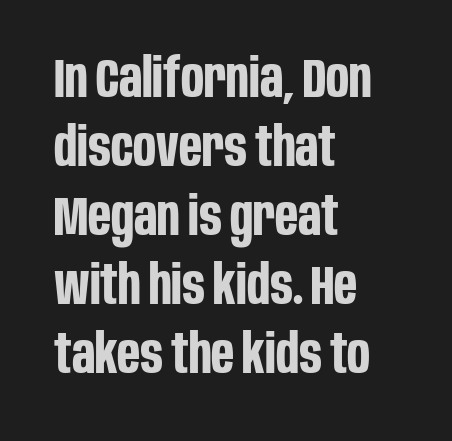
{"serif": "no", "italic": "no", "bold": "yes", "weight": "bold", "width": "condensed", "stroke_contrast": "low", "x_height": "large", "monospaced": "no", "underline": "no", "align": "left", "line_spacing": "normal", "line_spacing_ratio": 1.28, "letter_spacing": "normal", "letter_spacing_em": 0.0, "glyph_px": 54}
